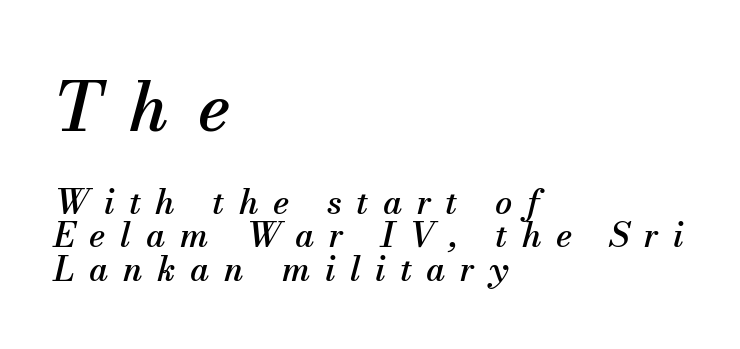
Students, note that the glyphs here are deliberately spaced far apart. No word sits above an underline. The rendering uses a small line-height, squeezing the rows. Which margin do the lines hug? The left one — the right edge is uneven. Font category for this specimen: serif.
